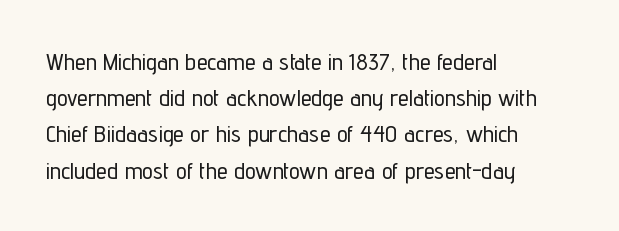
The image shows 24 px text type, upright; set left-aligned, normal line spacing (1.51x), normal letter spacing, not underlined.
